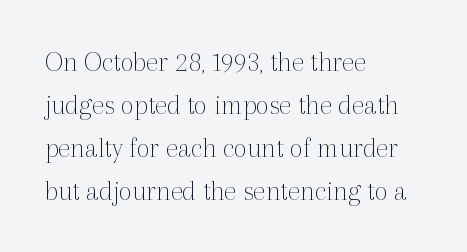
Do the letters lean? They stand straight. These lines keep a tight, regular rhythm from letter to letter. Alignment: flush left. This block has exactly the height ordinary leading produces. Nothing heavy about these letters — not bold at all. These lines are composed in type with serifs.
